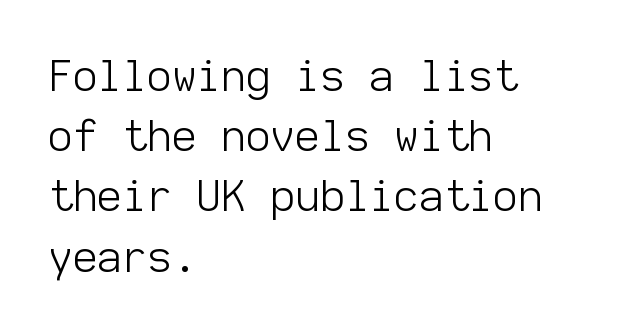
Q: Is the text bold? A: No.
Q: Is the text italic (slanted)? A: No, it is upright.
Q: Is the typeface a serif or a sans-serif typeface? A: Sans-serif.
Q: Is the text underlined? A: No.
Q: How is the paragraph aligned? A: Left-aligned.
Q: Is the spacing between letters normal or unusually wide? A: Normal.
Q: Is the spacing between lines tight, normal or loose? A: Normal.
Q: Width (condensed, normal, or wide)? A: Normal.
Q: Stroke contrast? A: Low.
Q: x-height? A: Medium.
Q: Monospaced? A: Yes.
